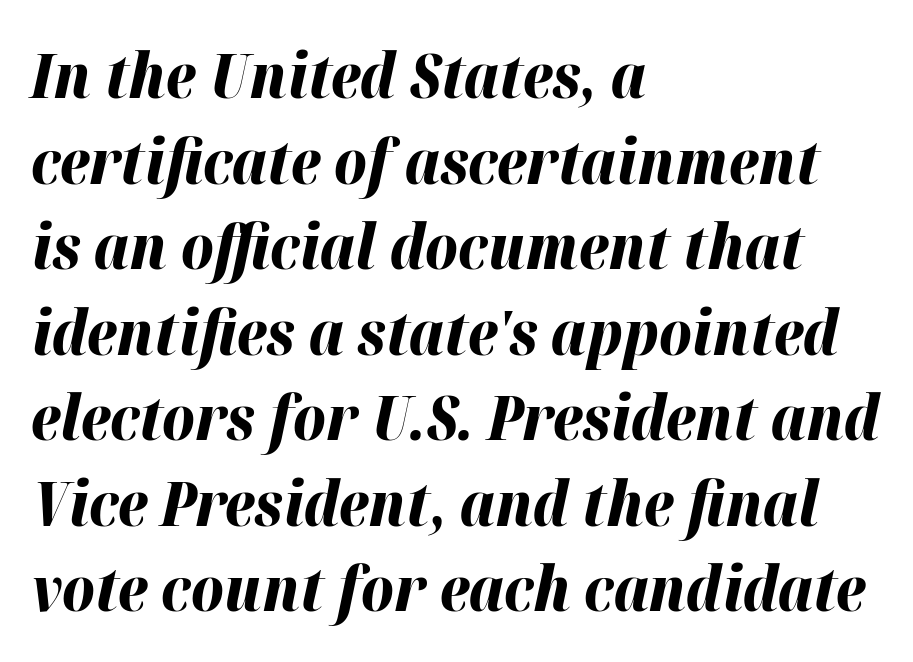
The image shows 62 px bold type, italic (leaning right); set left-aligned, normal line spacing (1.38x), normal letter spacing, not underlined; high stroke contrast and a medium x-height.
